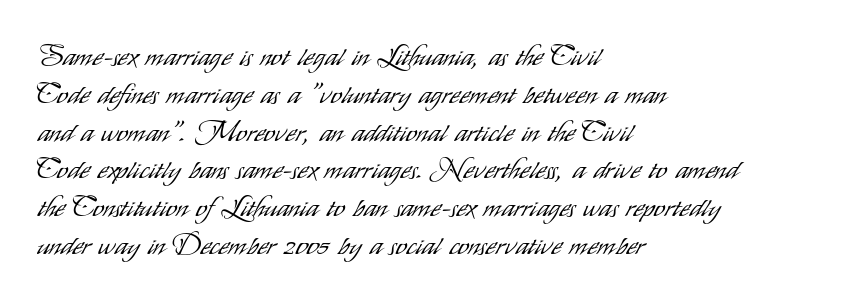
Short and long lines alike share a common starting point at left. Unbolded letterforms with no extra heft. The foot of each line stays bare and open. Nobody touched the tracking dial on this one.
